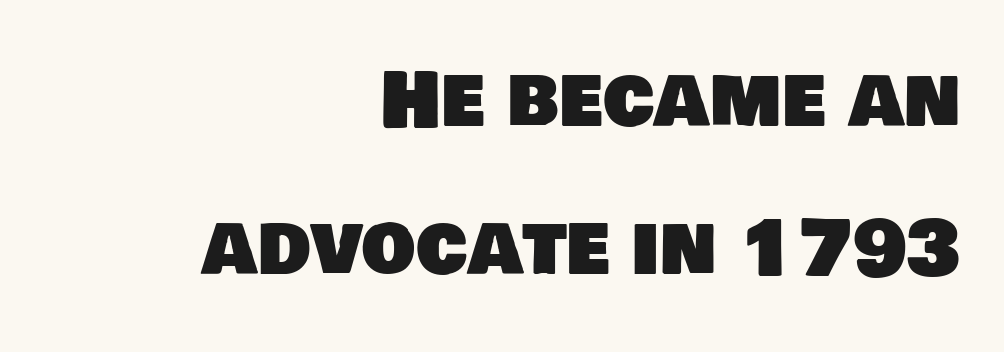
The image shows 76 px sans-serif type; set right-aligned, loose line spacing (1.95x), normal letter spacing, not underlined; low stroke contrast and a large x-height.
